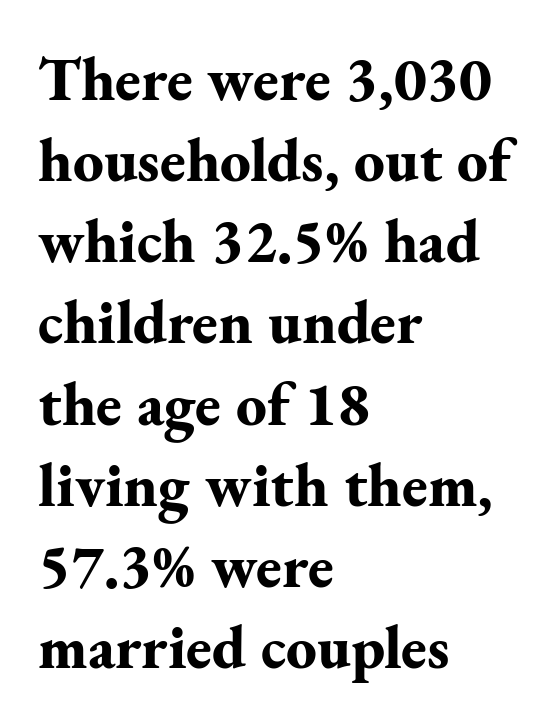
Look at the stroke-to-counter ratio: heavy, a bold. How would I describe the line gaps? Plain and ordinary. Is the letter spacing exaggerated? No — it looks like the ordinary default. The face used here is proportionally spaced, like ordinary book or web type. The lettering stays uniformly vertical, giving the passage a roman look. The passage shown is not underscored anywhere.
